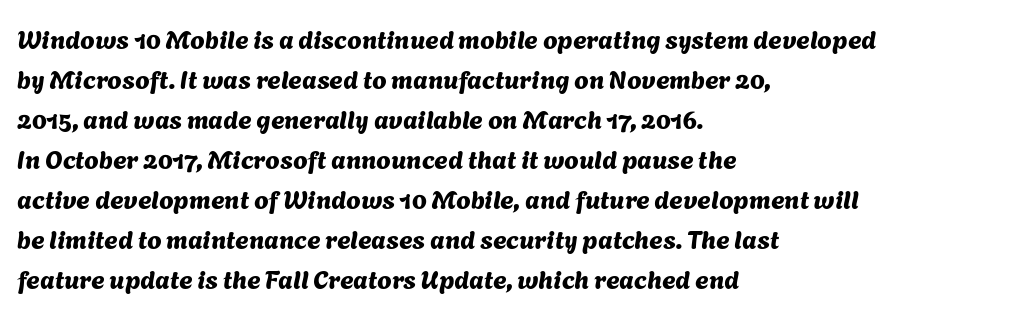
Q: Is the text underlined? A: No.
Q: How is the paragraph aligned? A: Left-aligned.
Q: Is the spacing between letters normal or unusually wide? A: Normal.
Q: Is the spacing between lines tight, normal or loose? A: Normal.
